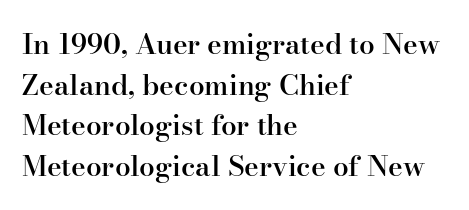
Observe the serifs anchoring each vertical stroke in this sample. Does extra space separate the letters? No, they use regular spacing. Slightly chunky letters — semibold, I'd say, not full bold. Compared with typical paragraphs, the rows here are spaced about the same. The foot of each line stays bare and open. Left-aligned paragraph, ragged on the right.
